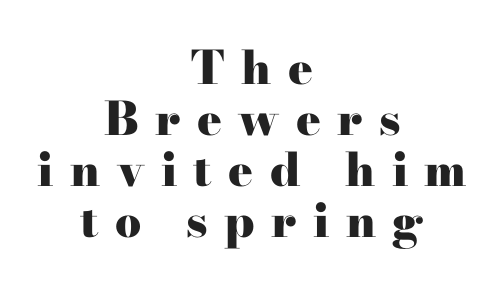
The image shows 46 px heavy, wide serif type, upright; set centered, tight line spacing (1.11x), unusually wide letter spacing (+0.36 em), not underlined; high stroke contrast and a small x-height.
